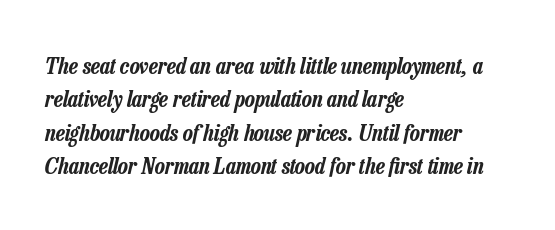
Q: Is the text italic (slanted)? A: Yes, it leans right by about 13 degrees.
Q: Is the text underlined? A: No.
Q: How is the paragraph aligned? A: Left-aligned.
Q: Is the spacing between letters normal or unusually wide? A: Normal.
Q: Is the spacing between lines tight, normal or loose? A: Normal.
